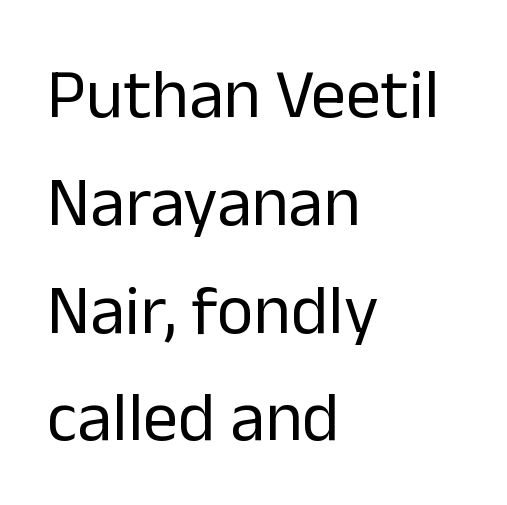
The text block is weighted toward the left margin, trailing off unevenly rightward. Weight: regular or lighter. Italic? Not at all — the glyphs are vertical. Classification — sans serif. The rendering uses natural spacing where letterforms have individual widths. Characters follow at the spacing the type designer built in.
